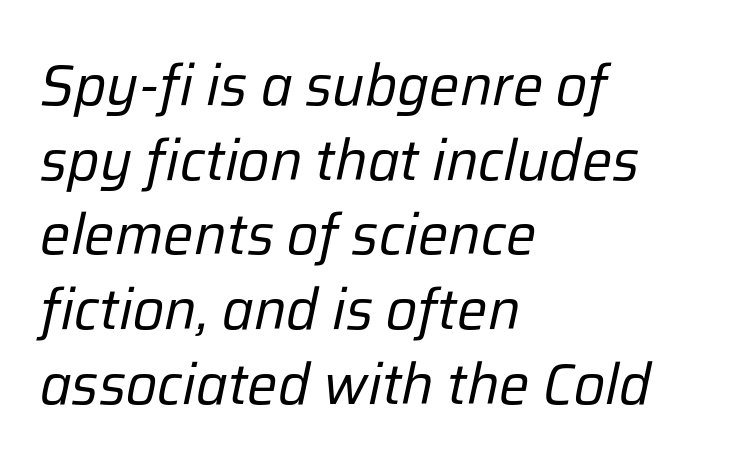
Characters are canted at an angle relative to the baseline's perpendicular. Successive baselines arrive at the customary interval. Check under the words: just untouched page. Note the varied advance widths — an 'i' is clearly narrower than an 'm'. This reads as an unemphasized weight, regular at the heaviest. How are the letters spaced? Ordinarily, with no added tracking.
